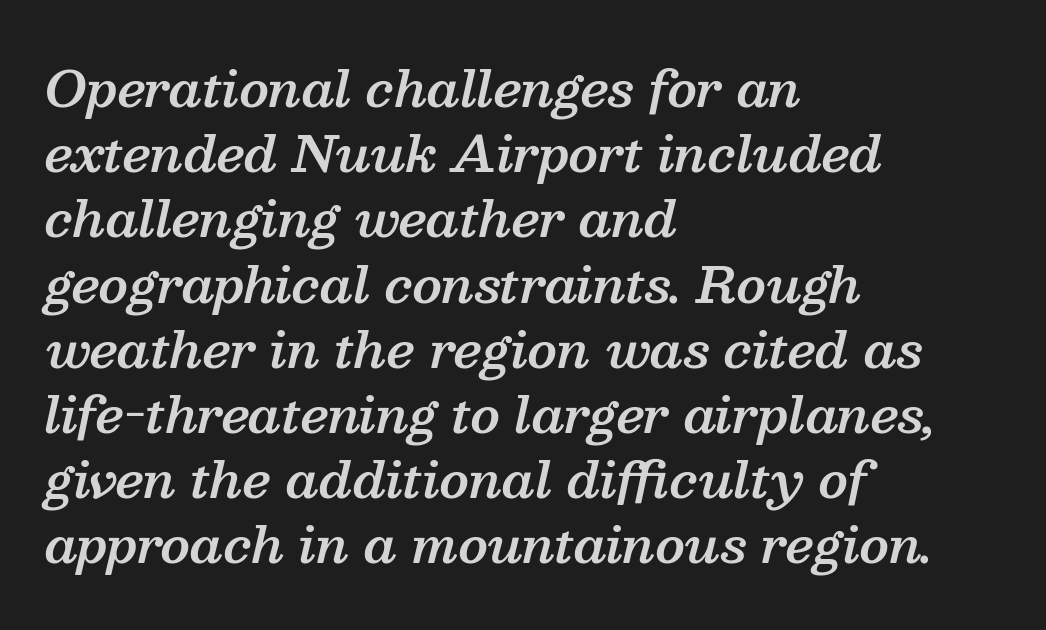
The image shows 49 px semibold serif type, italic (leaning right); set left-aligned, normal line spacing (1.33x), normal letter spacing, not underlined; medium stroke contrast and a medium x-height.
